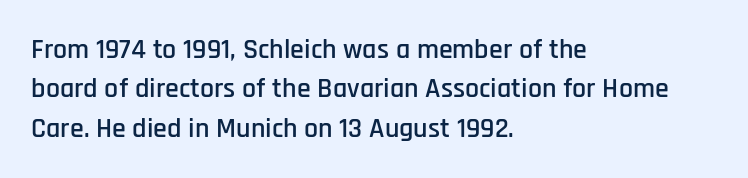
Q: Is the text italic (slanted)? A: No, it is upright.
Q: Is the typeface a serif or a sans-serif typeface? A: Sans-serif.
Q: Is the text underlined? A: No.
Q: How is the paragraph aligned? A: Left-aligned.
Q: Is the spacing between letters normal or unusually wide? A: Normal.
Q: Is the spacing between lines tight, normal or loose? A: Normal.
Q: Width (condensed, normal, or wide)? A: Condensed.
Q: Stroke contrast? A: Low.
Q: x-height? A: Large.
Q: Monospaced? A: No.
